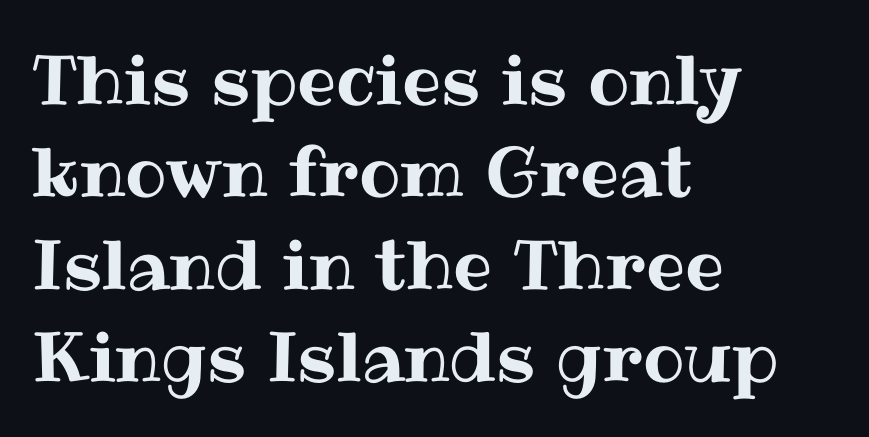
The image shows 69 px text type, upright; set left-aligned, normal line spacing (1.34x), normal letter spacing, not underlined; medium stroke contrast and a medium x-height.
